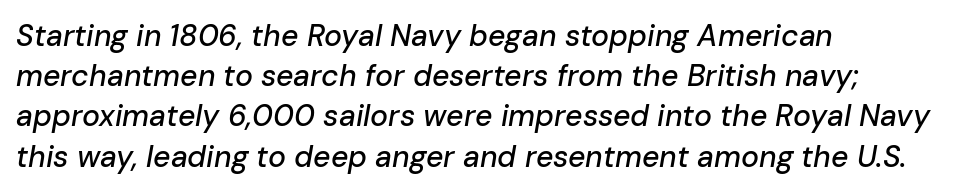
The image shows 30 px text type, italic (leaning right); set left-aligned, normal line spacing (1.34x), normal letter spacing, not underlined; low stroke contrast and a medium x-height.
